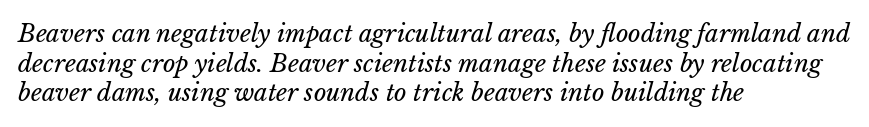
Q: Is the text bold? A: No.
Q: Is the text italic (slanted)? A: Yes, it leans right by about 15 degrees.
Q: Is the text underlined? A: No.
Q: How is the paragraph aligned? A: Left-aligned.
Q: Is the spacing between letters normal or unusually wide? A: Normal.
